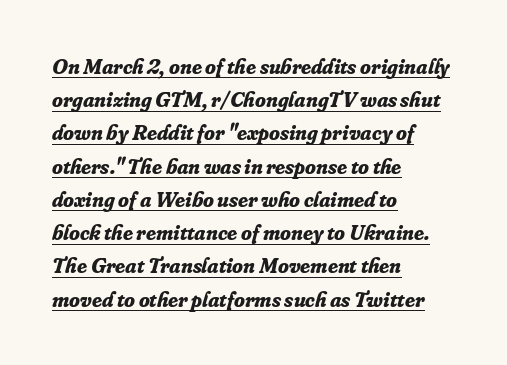
{"italic": "yes", "lean": "right", "slant_degrees": 16, "bold": "yes", "underline": "yes", "align": "left", "line_spacing": "normal", "line_spacing_ratio": 1.51, "letter_spacing": "normal", "letter_spacing_em": 0.0, "glyph_px": 22}
